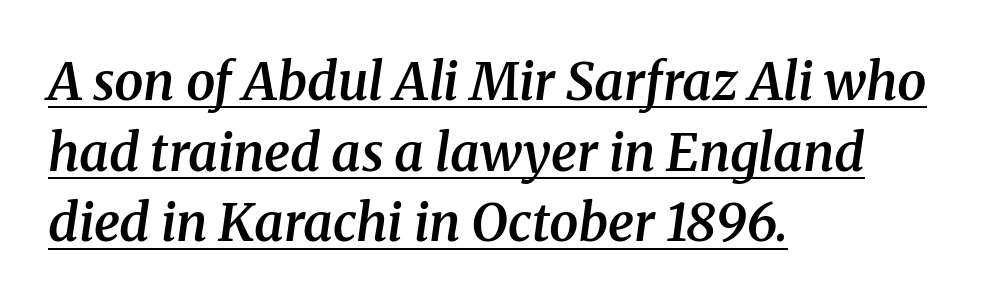
These characters rest on top of a visible drawn line. On the weight axis this lands at semibold, roughly 600. Evenly set lines give the paragraph a standard silhouette. These lines are set flush left with a ragged right edge.
